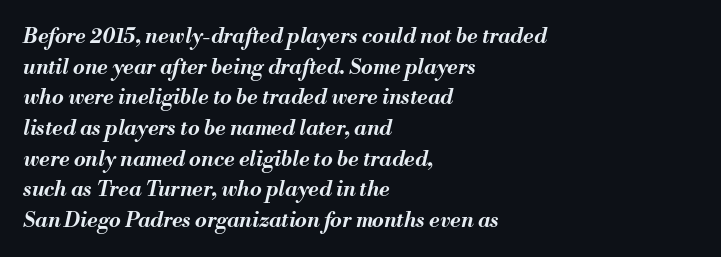
{"italic": "yes", "lean": "right", "slant_degrees": 13, "bold": "yes", "underline": "no", "align": "left", "line_spacing": "normal", "line_spacing_ratio": 1.46, "letter_spacing": "normal", "letter_spacing_em": 0.0, "glyph_px": 21}
